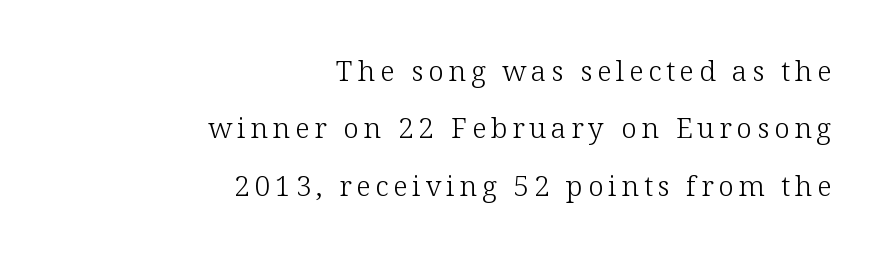
{"serif": "yes", "italic": "no", "bold": "no", "weight": "light", "width": "normal", "stroke_contrast": "low", "x_height": "medium", "monospaced": "no", "underline": "no", "align": "right", "line_spacing": "loose", "line_spacing_ratio": 2.05, "glyph_px": 28}
